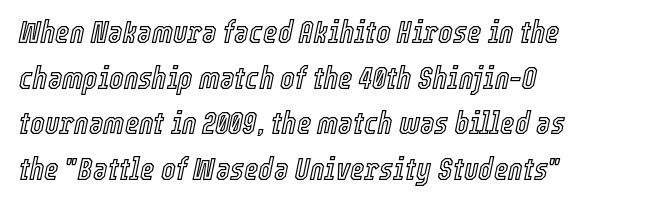
Q: Is the text italic (slanted)? A: Yes, it leans right by about 12 degrees.
Q: Is the text underlined? A: No.
Q: How is the paragraph aligned? A: Left-aligned.
Q: Is the spacing between letters normal or unusually wide? A: Normal.
Q: Is the spacing between lines tight, normal or loose? A: Normal.
Q: Width (condensed, normal, or wide)? A: Condensed.
Q: x-height? A: Medium.
Q: Monospaced? A: No.
